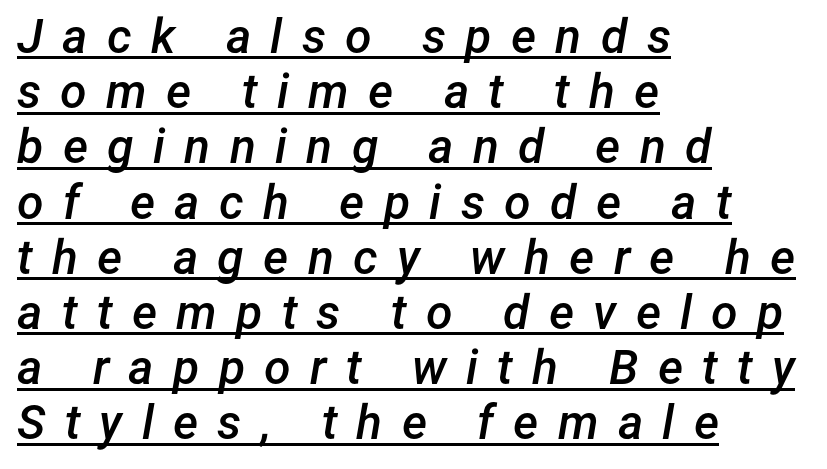
The rendered words wear a rule along their underside. Each letter keeps its own natural width here, so spacing adapts to shape. Would a proofreader flag this as italicized? Yes. Each new line begins almost immediately beneath the previous one. The paragraph shown leans on its left margin.
